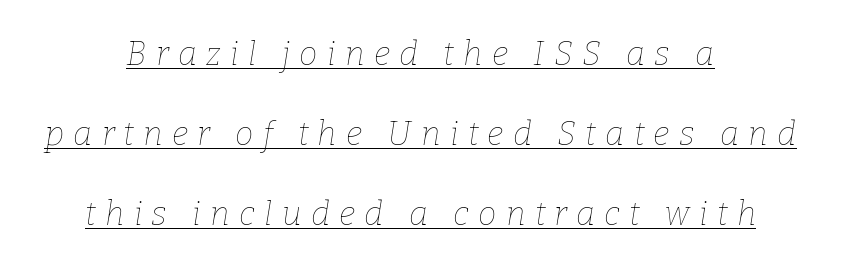
{"italic": "yes", "lean": "right", "slant_degrees": 9, "bold": "no", "weight": "thin", "width": "normal", "stroke_contrast": "low", "x_height": "medium", "monospaced": "no", "underline": "yes", "align": "center", "line_spacing": "loose", "line_spacing_ratio": 2.42, "letter_spacing": "wide", "letter_spacing_em": 0.28, "glyph_px": 33}
